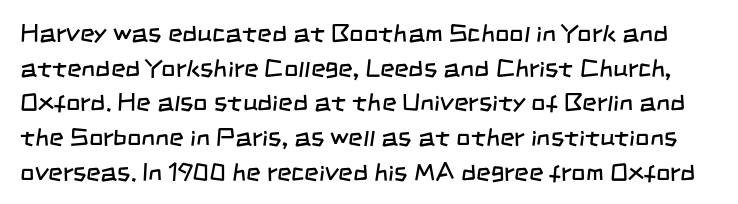
{"bold": "no", "underline": "no", "line_spacing": "normal", "line_spacing_ratio": 1.39, "letter_spacing": "normal", "letter_spacing_em": 0.0, "glyph_px": 25}
